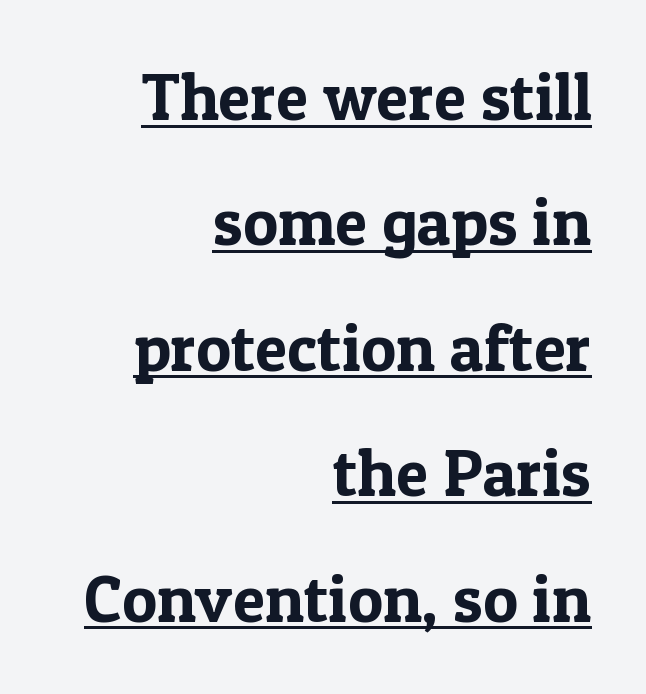
Q: Is the text italic (slanted)? A: No, it is upright.
Q: Is the typeface a serif or a sans-serif typeface? A: Serif.
Q: Is the text underlined? A: Yes.
Q: How is the paragraph aligned? A: Right-aligned.
Q: Is the spacing between letters normal or unusually wide? A: Normal.
Q: Is the spacing between lines tight, normal or loose? A: Loose.
Q: Width (condensed, normal, or wide)? A: Normal.
Q: x-height? A: Medium.
Q: Monospaced? A: No.
